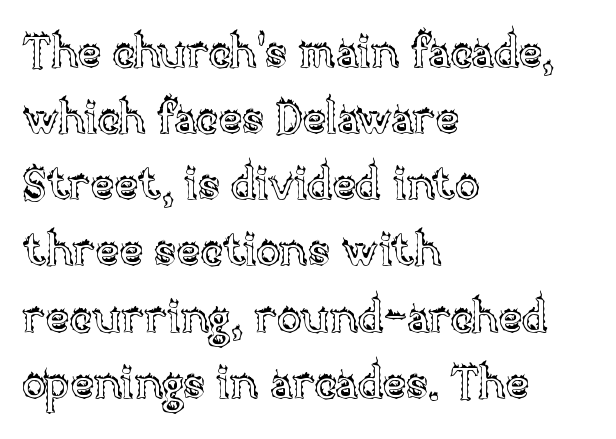
Decoration check: the copy has no underline. The setting favours the left margin, as ordinary paragraphs usually do. Tall strokes in this sample are plumb rather than angled. Character widths vary here, with narrow letters taking less room than wide ones.
